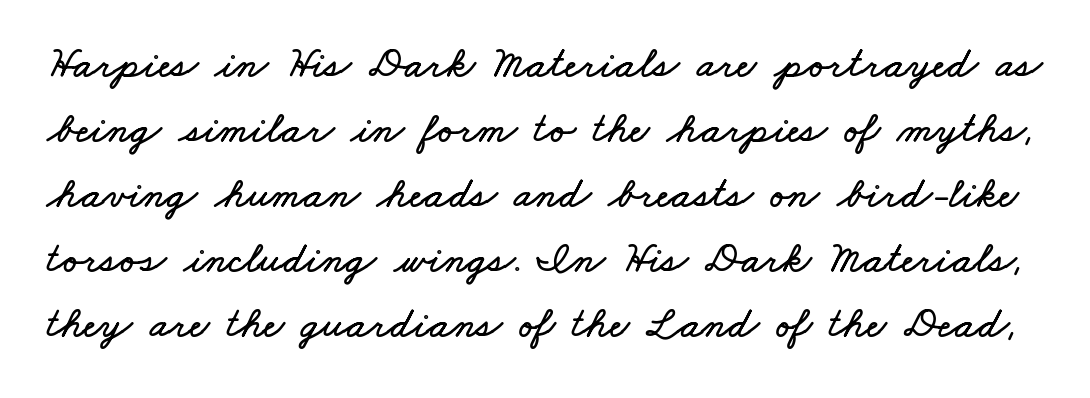
Q: Is the text underlined? A: No.
Q: Is the spacing between letters normal or unusually wide? A: Normal.
Q: Is the spacing between lines tight, normal or loose? A: Normal.
Q: Width (condensed, normal, or wide)? A: Wide.
Q: Stroke contrast? A: Low.
Q: x-height? A: Small.
Q: Monospaced? A: No.
